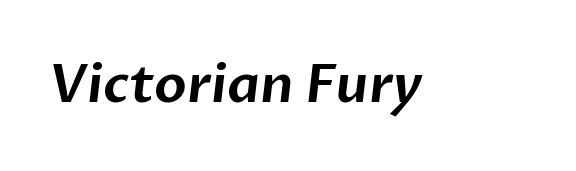
{"serif": "no", "width": "normal", "stroke_contrast": "low", "x_height": "medium", "monospaced": "no", "underline": "no", "letter_spacing": "normal", "letter_spacing_em": 0.0, "glyph_px": 53}
